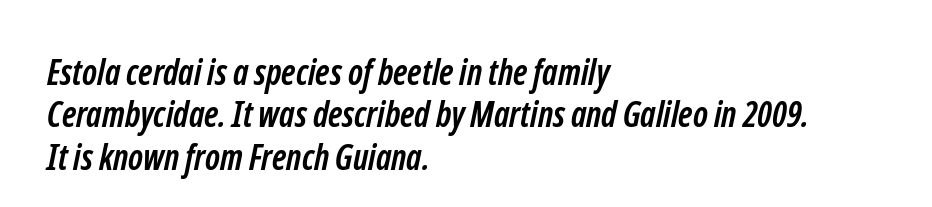
Q: Is the text bold? A: Yes.
Q: Is the typeface a serif or a sans-serif typeface? A: Sans-serif.
Q: Is the text underlined? A: No.
Q: How is the paragraph aligned? A: Left-aligned.
Q: Is the spacing between letters normal or unusually wide? A: Normal.
Q: Width (condensed, normal, or wide)? A: Condensed.
Q: Stroke contrast? A: Low.
Q: x-height? A: Medium.
Q: Monospaced? A: No.
